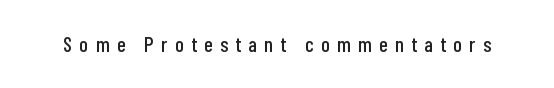
Q: Is the text italic (slanted)? A: No, it is upright.
Q: Is the text underlined? A: No.
Q: Is the spacing between letters normal or unusually wide? A: Unusually wide.
